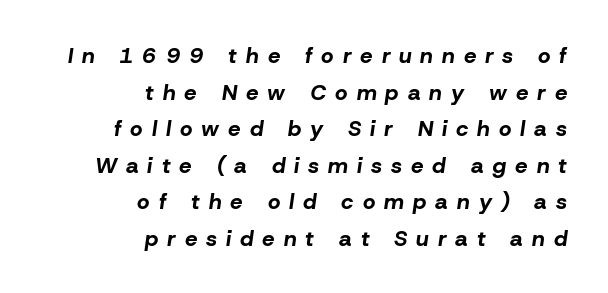
{"italic": "yes", "lean": "right", "slant_degrees": 8, "bold": "yes", "underline": "no", "align": "right", "line_spacing": "normal", "line_spacing_ratio": 1.66, "letter_spacing": "wide", "letter_spacing_em": 0.41, "glyph_px": 22}
